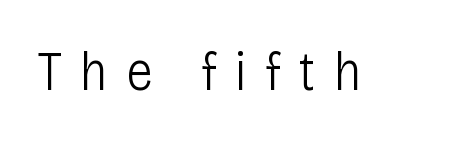
Q: Is the text bold? A: No.
Q: Is the text italic (slanted)? A: No, it is upright.
Q: Is the typeface a serif or a sans-serif typeface? A: Sans-serif.
Q: Is the text underlined? A: No.
Q: Is the spacing between letters normal or unusually wide? A: Unusually wide.
Q: Width (condensed, normal, or wide)? A: Condensed.
Q: Stroke contrast? A: Low.
Q: x-height? A: Large.
Q: Monospaced? A: No.
